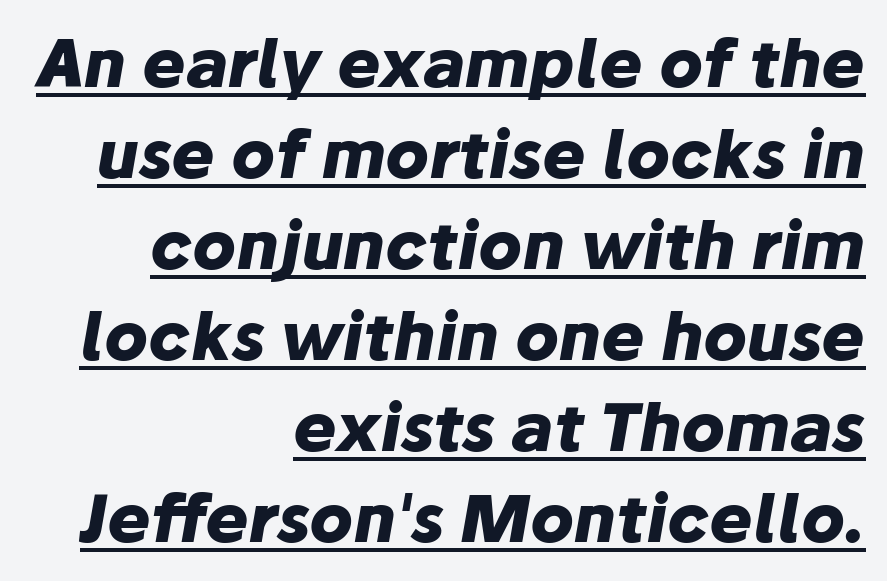
Each letter keeps its own natural width here, so spacing adapts to shape. Each line ends at the same right margin while the left side varies. The vertical gap from one line to the next is medium. Nothing unusual about the tracking: characters are spaced as the font intends. On the weight axis this lands at bold, roughly 700. Honestly, the underline is the first thing you notice here.
